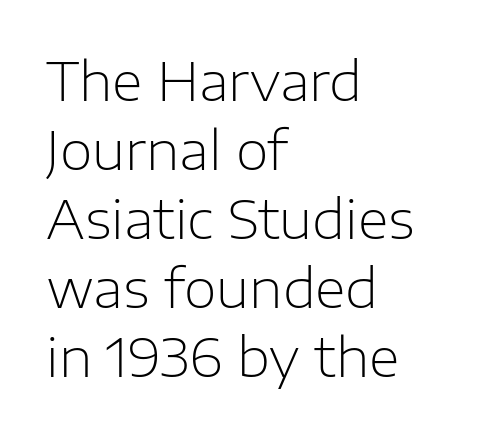
The typesetting does not lean heavy: it is not bold. Tall strokes in this sample are plumb rather than angled. Vertically, the passage feels balanced, rows spaced as you'd expect. The designer went with a sans here, leaving each stem footless. Nothing unusual about the tracking: characters are spaced as the font intends. The letters advance in unequal steps, a hallmark of proportional type.
